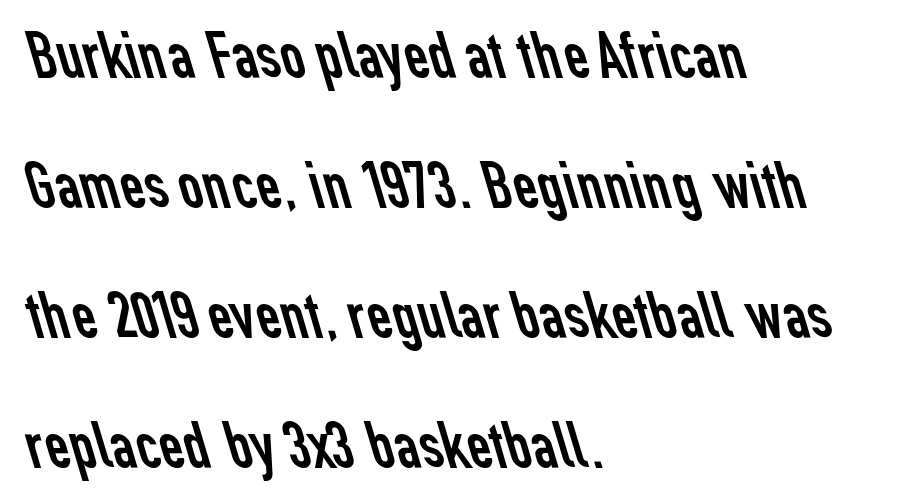
Q: Is the text bold? A: No.
Q: Is the typeface a serif or a sans-serif typeface? A: Sans-serif.
Q: Is the text underlined? A: No.
Q: How is the paragraph aligned? A: Left-aligned.
Q: Is the spacing between letters normal or unusually wide? A: Normal.
Q: Is the spacing between lines tight, normal or loose? A: Loose.
Q: Width (condensed, normal, or wide)? A: Normal.
Q: Stroke contrast? A: Low.
Q: x-height? A: Medium.
Q: Monospaced? A: No.
